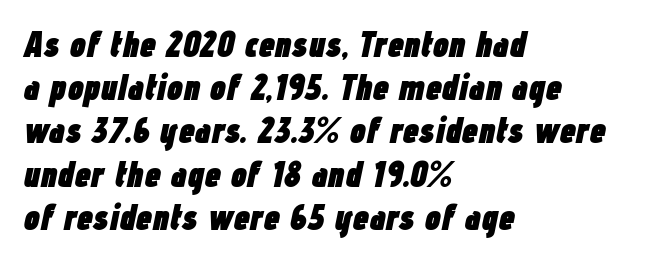
The image shows 36 px heavy, condensed type, italic (leaning right); set left-aligned, line spacing 1.2x, normal letter spacing, not underlined; low stroke contrast and a medium x-height.
